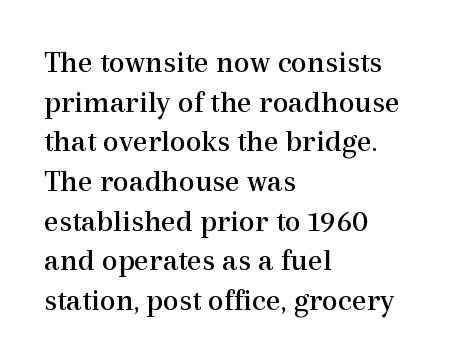
The image shows 32 px regular-weight serif type, upright; set left-aligned, line spacing 1.24x, normal letter spacing, not underlined; a medium x-height.
